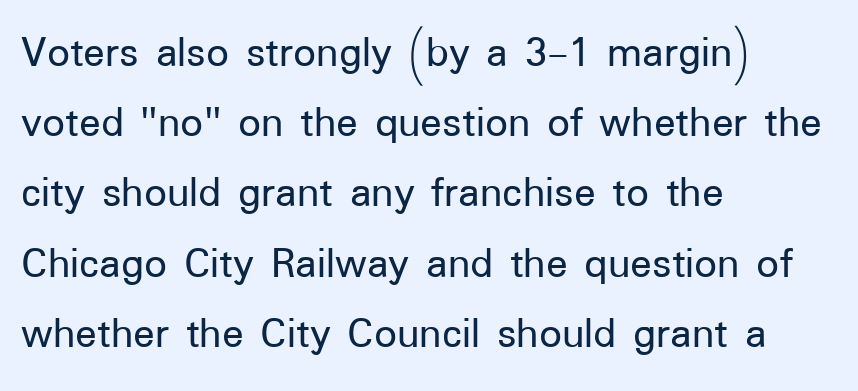
The foot of each line stays bare and open. Alignment: flush left. I'd call this a sans setting — the letters go barefoot. Here the designer chose a conventional face with non-uniform glyph widths.
